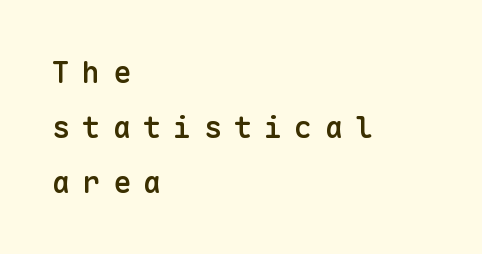
{"serif": "no", "italic": "no", "bold": "semi", "weight": "semibold", "width": "normal", "stroke_contrast": "low", "x_height": "medium", "monospaced": "yes", "underline": "no", "align": "left", "line_spacing_ratio": 1.83, "letter_spacing": "wide", "letter_spacing_em": 0.41, "glyph_px": 30}
